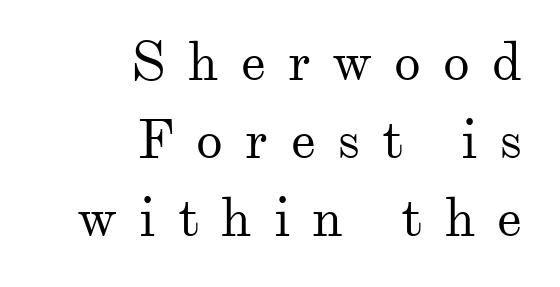
Q: Is the text bold? A: No.
Q: Is the text italic (slanted)? A: No, it is upright.
Q: Is the typeface a serif or a sans-serif typeface? A: Serif.
Q: Is the text underlined? A: No.
Q: How is the paragraph aligned? A: Right-aligned.
Q: Is the spacing between letters normal or unusually wide? A: Unusually wide.
Q: Is the spacing between lines tight, normal or loose? A: Normal.
Q: Width (condensed, normal, or wide)? A: Normal.
Q: Stroke contrast? A: Medium.
Q: x-height? A: Small.
Q: Monospaced? A: No.
